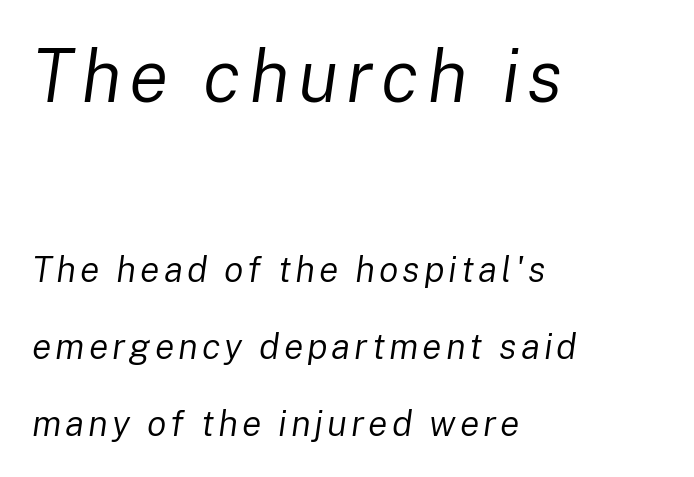
Q: Is the text bold? A: No.
Q: Is the text italic (slanted)? A: Yes, it leans right by about 8 degrees.
Q: Is the text underlined? A: No.
Q: How is the paragraph aligned? A: Left-aligned.
Q: Is the spacing between lines tight, normal or loose? A: Loose.
Q: Which block of text is set in a larger size, the first (top) or the second (bottom)? A: The first (top) one.
Q: Width (condensed, normal, or wide)? A: Normal.
Q: Stroke contrast? A: Low.
Q: x-height? A: Medium.
Q: Monospaced? A: No.
